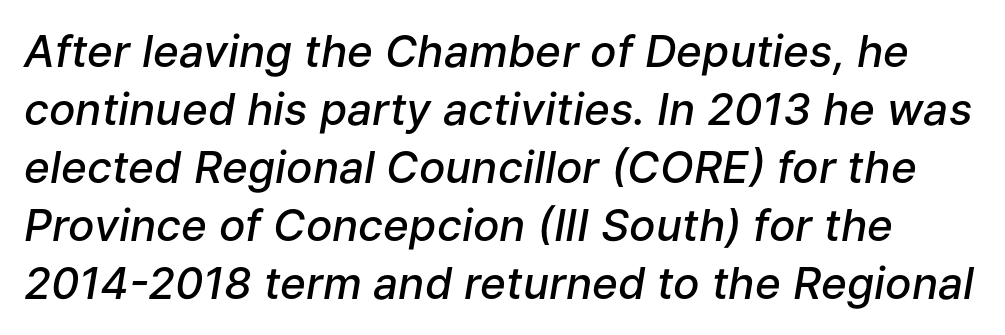
The image shows 44 px semibold type, italic (leaning right); set normal line spacing (1.32x), normal letter spacing, not underlined; low stroke contrast and a medium x-height.
